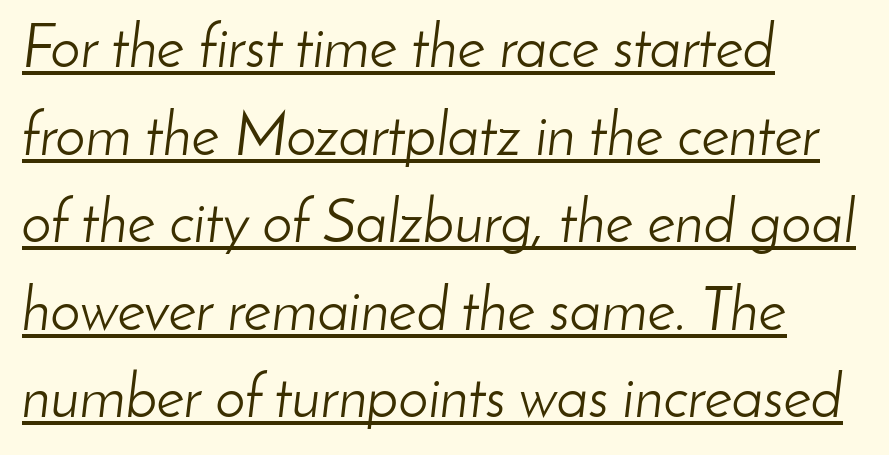
{"italic": "yes", "lean": "right", "slant_degrees": 8, "bold": "no", "weight": "light", "width": "normal", "stroke_contrast": "low", "x_height": "small", "monospaced": "no", "underline": "yes", "align": "left", "line_spacing": "normal", "line_spacing_ratio": 1.46, "letter_spacing": "normal", "letter_spacing_em": 0.0, "glyph_px": 60}
